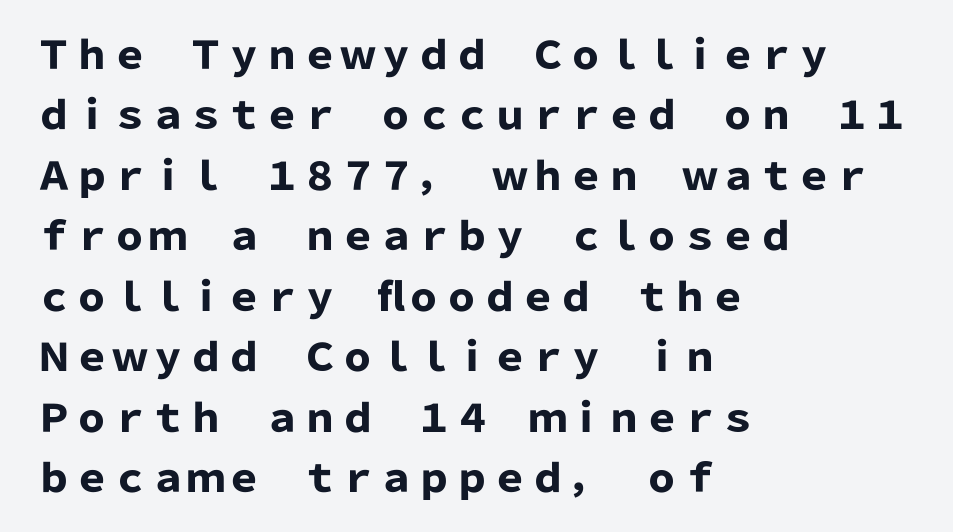
Does the copy run flush right? No — it runs flush left. A typesetter would mark this as roman, not italic. In terms of weight, the rendering is a true, heavy bold. Type style note: lacks serifs. Descender tails drop into unmarked territory. No extra tracking has been applied to these lines.
